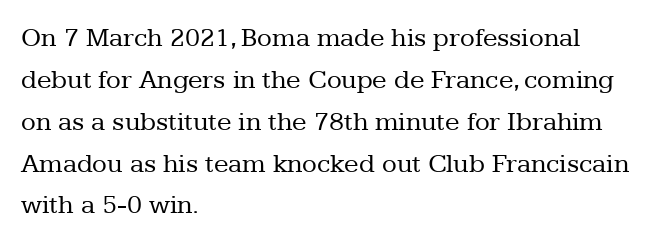
The image shows 27 px text type, upright; set left-aligned, normal line spacing (1.55x), normal letter spacing, not underlined.
